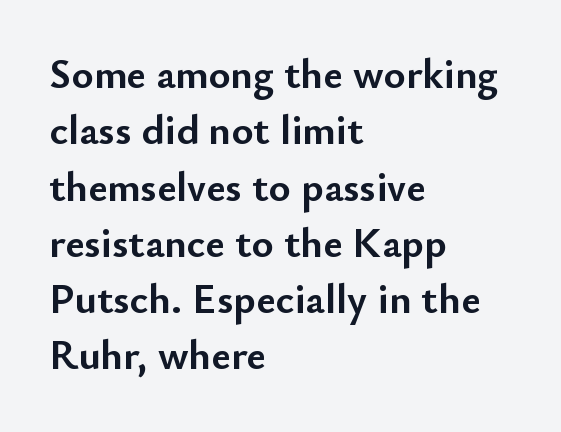
Q: Is the text bold? A: Yes.
Q: Is the text italic (slanted)? A: No, it is upright.
Q: Is the typeface a serif or a sans-serif typeface? A: Sans-serif.
Q: Is the text underlined? A: No.
Q: How is the paragraph aligned? A: Left-aligned.
Q: Is the spacing between letters normal or unusually wide? A: Normal.
Q: Is the spacing between lines tight, normal or loose? A: Normal.
Q: Width (condensed, normal, or wide)? A: Normal.
Q: Stroke contrast? A: Low.
Q: x-height? A: Small.
Q: Monospaced? A: No.
